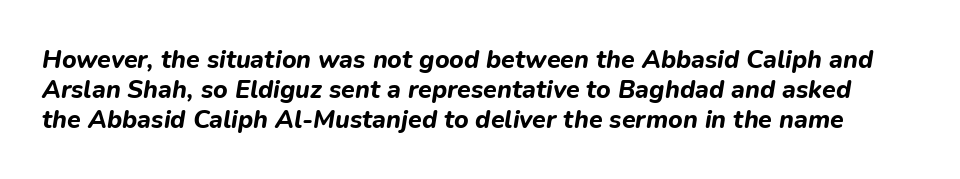
Q: Is the text bold? A: Yes.
Q: Is the text italic (slanted)? A: Yes, it leans right by about 9 degrees.
Q: Is the text underlined? A: No.
Q: Is the spacing between letters normal or unusually wide? A: Normal.
